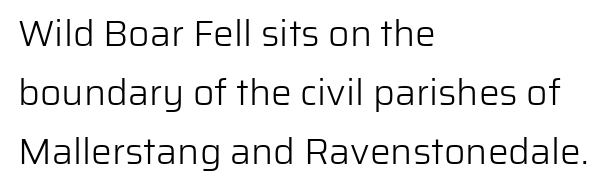
The image shows 37 px light sans-serif type, upright; set left-aligned, normal line spacing (1.59x), normal letter spacing, not underlined; low stroke contrast and a medium x-height.
